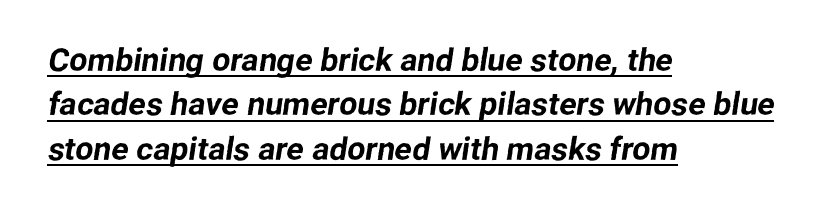
The image shows 32 px sans-serif type; set left-aligned, normal line spacing (1.39x), normal letter spacing, underlined; low stroke contrast and a medium x-height.
